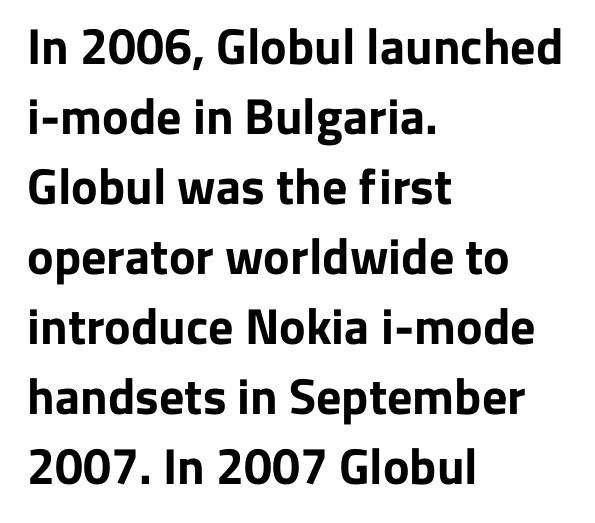
The image shows 50 px bold sans-serif type, upright; set left-aligned, normal line spacing (1.4x), normal letter spacing, not underlined; low stroke contrast and a medium x-height.
